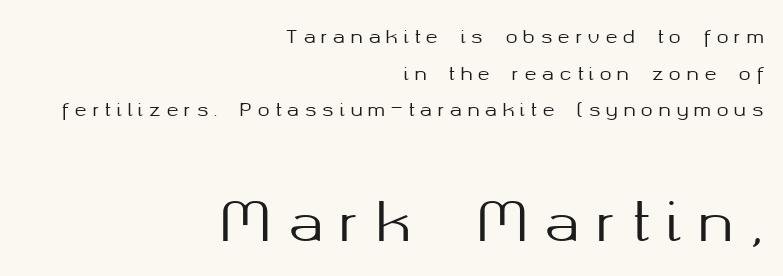
Q: Is the text italic (slanted)? A: No, it is upright.
Q: Is the typeface a serif or a sans-serif typeface? A: Sans-serif.
Q: Is the text underlined? A: No.
Q: How is the paragraph aligned? A: Right-aligned.
Q: Is the spacing between letters normal or unusually wide? A: Unusually wide.
Q: Is the spacing between lines tight, normal or loose? A: Loose.
Q: Which block of text is set in a larger size, the first (top) or the second (bottom)? A: The second (bottom) one.
Q: Width (condensed, normal, or wide)? A: Normal.
Q: Stroke contrast? A: Medium.
Q: x-height? A: Medium.
Q: Monospaced? A: No.
